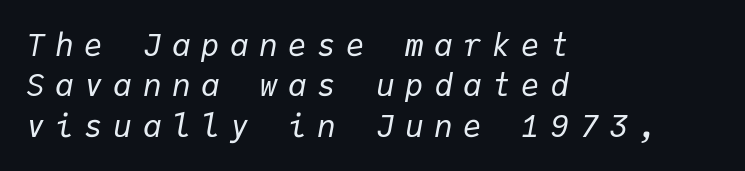
The image shows 31 px regular-weight type, italic (leaning right), monospaced; set left-aligned, normal line spacing (1.3x), unusually wide letter spacing (+0.34 em), not underlined; low stroke contrast and a medium x-height.
